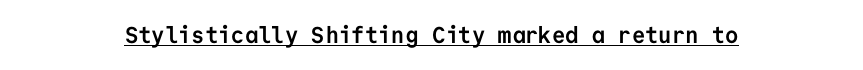
The image shows 23 px bold type, upright; set centered, normal letter spacing, underlined.
